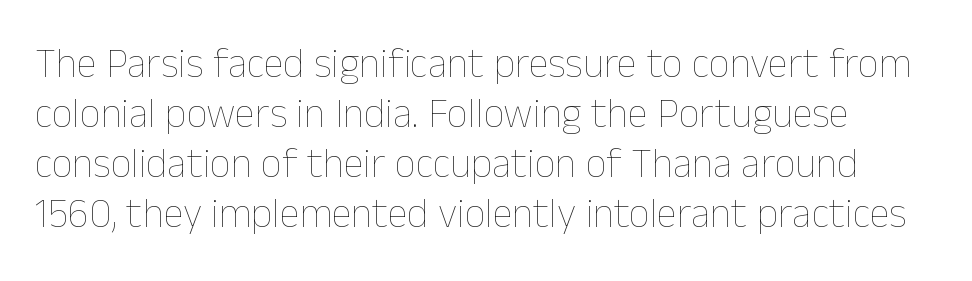
{"italic": "no", "bold": "no", "weight": "thin", "width": "normal", "stroke_contrast": "low", "x_height": "medium", "monospaced": "no", "underline": "no", "line_spacing_ratio": 1.22, "letter_spacing": "normal", "letter_spacing_em": 0.0, "glyph_px": 41}
